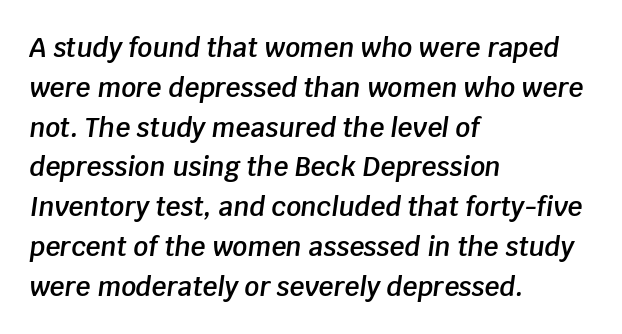
Q: Is the text bold? A: Semi-bold.
Q: Is the text italic (slanted)? A: Yes, it leans right by about 8 degrees.
Q: Is the text underlined? A: No.
Q: How is the paragraph aligned? A: Left-aligned.
Q: Is the spacing between letters normal or unusually wide? A: Normal.
Q: Is the spacing between lines tight, normal or loose? A: Normal.
